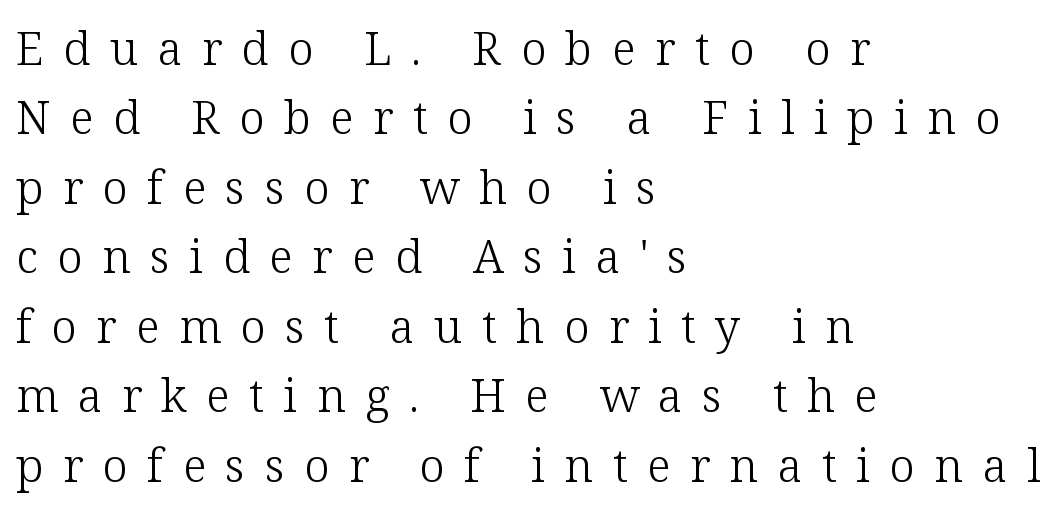
{"serif": "yes", "italic": "no", "bold": "no", "weight": "light", "width": "normal", "stroke_contrast": "low", "x_height": "medium", "monospaced": "no", "underline": "no", "align": "left", "line_spacing": "normal", "line_spacing_ratio": 1.51, "letter_spacing": "wide", "letter_spacing_em": 0.42, "glyph_px": 46}
